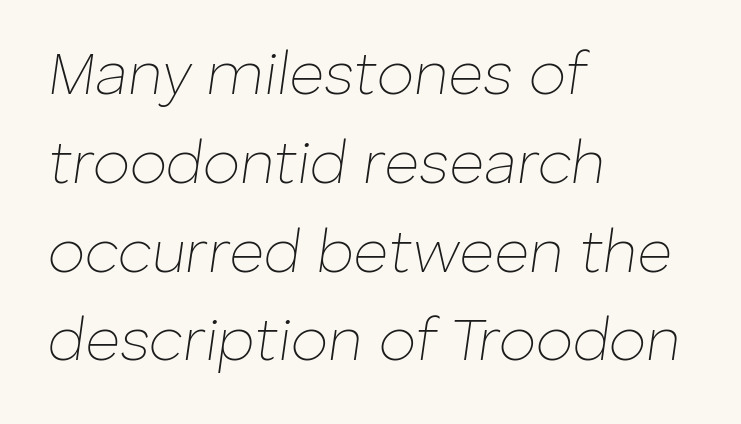
The image shows 60 px thin type, italic (leaning right); set left-aligned, normal line spacing (1.48x), normal letter spacing, not underlined; low stroke contrast and a medium x-height.
